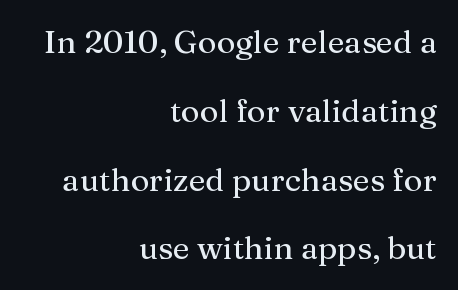
The image shows 32 px serif type, upright; set right-aligned, loose line spacing (2.15x), normal letter spacing, not underlined; medium stroke contrast and a medium x-height.
